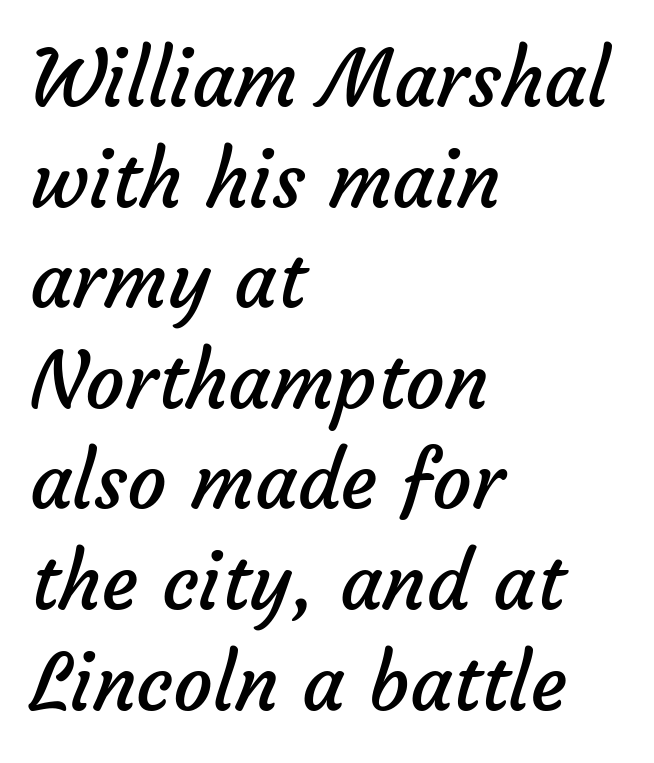
Q: Is the text bold? A: No.
Q: Is the typeface a serif or a sans-serif typeface? A: Sans-serif.
Q: Is the text underlined? A: No.
Q: How is the paragraph aligned? A: Left-aligned.
Q: Is the spacing between letters normal or unusually wide? A: Normal.
Q: Is the spacing between lines tight, normal or loose? A: Normal.
Q: Width (condensed, normal, or wide)? A: Normal.
Q: Stroke contrast? A: Low.
Q: x-height? A: Medium.
Q: Monospaced? A: No.
